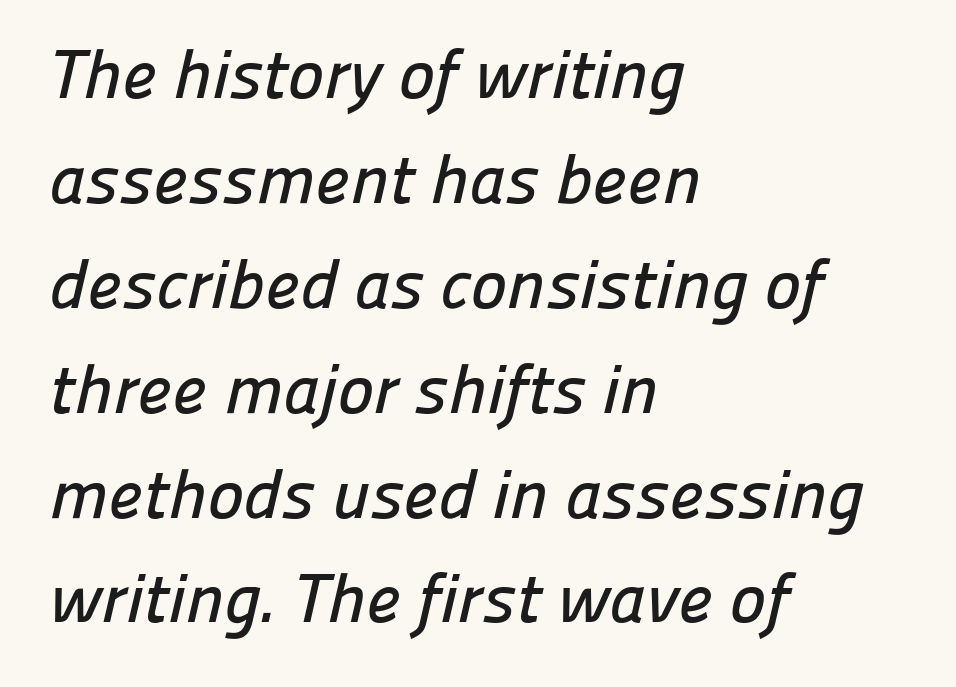
Q: Is the typeface a serif or a sans-serif typeface? A: Sans-serif.
Q: Is the text underlined? A: No.
Q: How is the paragraph aligned? A: Left-aligned.
Q: Is the spacing between letters normal or unusually wide? A: Normal.
Q: Is the spacing between lines tight, normal or loose? A: Normal.
Q: Width (condensed, normal, or wide)? A: Normal.
Q: Stroke contrast? A: Low.
Q: x-height? A: Medium.
Q: Monospaced? A: No.
